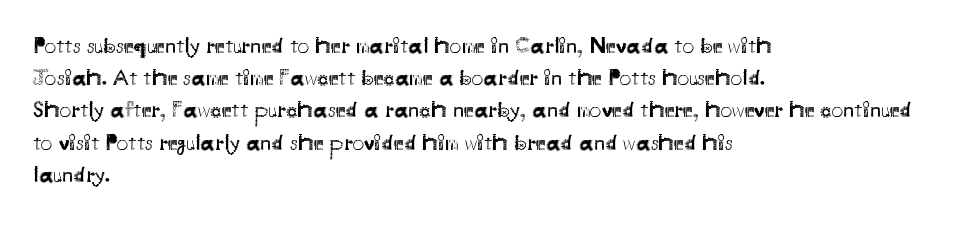
The image shows 23 px text type, upright; set left-aligned, normal line spacing (1.4x), normal letter spacing, not underlined.
